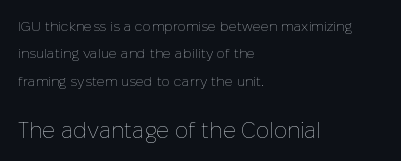
Does extra space separate the letters? No, they use regular spacing. This sample is left-justified, so line endings fall wherever the words run out. Only glyphs here, with clear space below each row. Note: smaller setting up top, larger setting below. You can tell it's not italic because the verticals are truly vertical.
